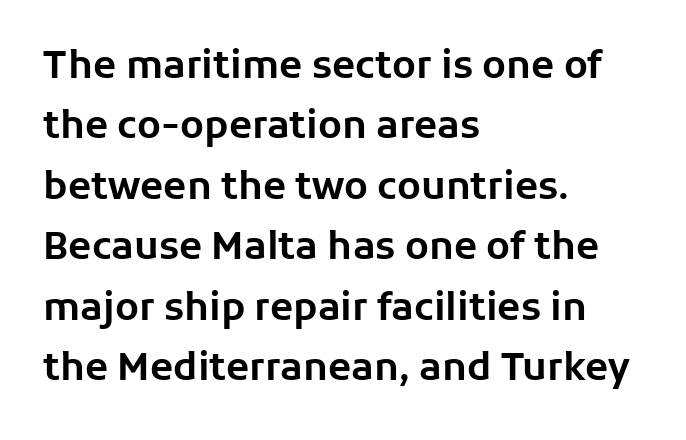
{"serif": "no", "italic": "no", "width": "normal", "stroke_contrast": "low", "x_height": "medium", "monospaced": "no", "underline": "no", "align": "left", "line_spacing": "normal", "line_spacing_ratio": 1.59, "letter_spacing": "normal", "letter_spacing_em": 0.0, "glyph_px": 38}
